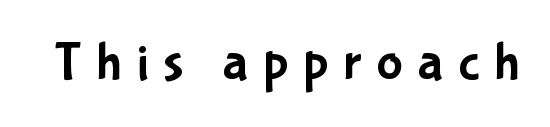
Q: Is the text italic (slanted)? A: No, it is upright.
Q: Is the typeface a serif or a sans-serif typeface? A: Sans-serif.
Q: Is the text underlined? A: No.
Q: Is the spacing between letters normal or unusually wide? A: Unusually wide.
Q: Width (condensed, normal, or wide)? A: Condensed.
Q: Stroke contrast? A: Low.
Q: x-height? A: Medium.
Q: Monospaced? A: No.
